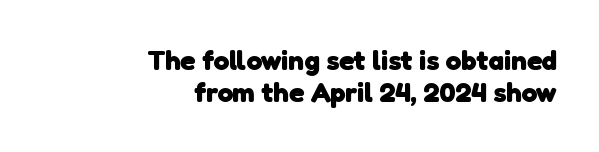
{"serif": "no", "bold": "yes", "weight": "heavy", "width": "normal", "stroke_contrast": "low", "x_height": "medium", "monospaced": "no", "underline": "no", "align": "right", "line_spacing_ratio": 1.16, "letter_spacing": "normal", "letter_spacing_em": 0.0, "glyph_px": 28}
